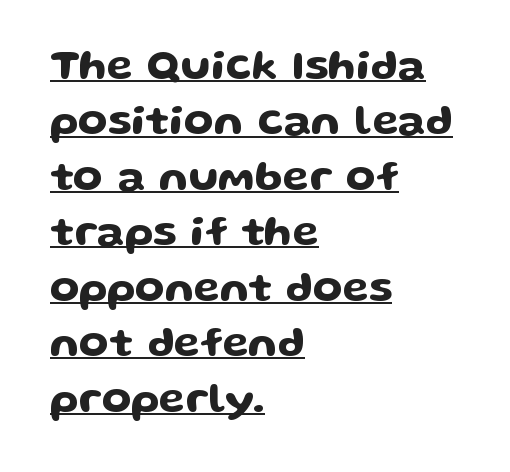
{"serif": "no", "italic": "no", "width": "wide", "stroke_contrast": "low", "x_height": "medium", "monospaced": "no", "underline": "yes", "align": "left", "line_spacing": "normal", "line_spacing_ratio": 1.29, "letter_spacing": "normal", "letter_spacing_em": 0.0, "glyph_px": 43}
